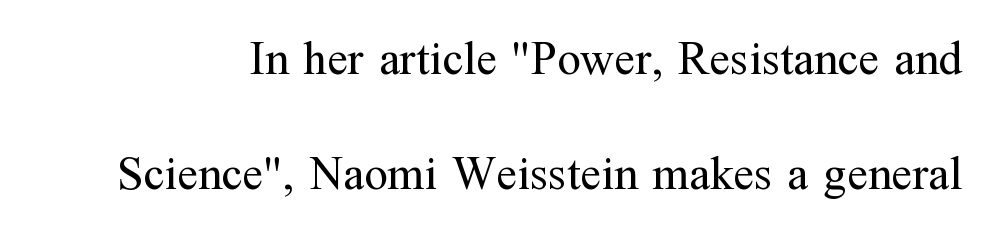
The passage shown stacks its lines with a broad gap. Bold? No — there's no thickening of the strokes. Between one letter and the next there's only the usual sliver of space. Anything drawn beneath the words? Only blank space. These lines are composed in type with serifs. You could not count columns in this text — the font is proportionally spaced.
